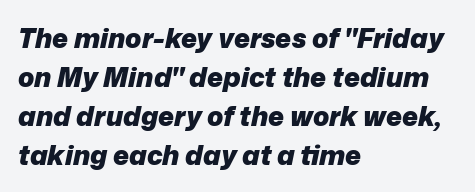
The glyphs are unaccompanied by any horizontal stroke below them. A classic flush-left, rag-right setting is used for this passage. Plenty of ink on the page — the face is bold. The line-height multiplier appears to be the usual default.
